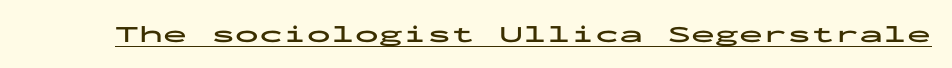
Q: Is the text bold? A: Yes.
Q: Is the text italic (slanted)? A: No, it is upright.
Q: Is the text underlined? A: Yes.
Q: Is the spacing between letters normal or unusually wide? A: Normal.
